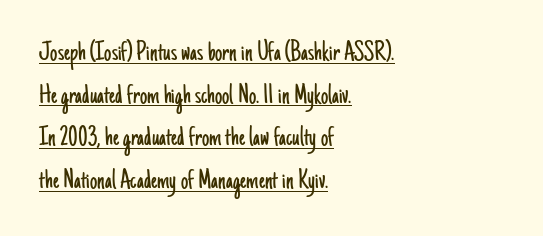
Font category for this specimen: sans-serif. Whoever set this chose a conventional vertical rhythm. How are the letters spaced? Ordinarily, with no added tracking. The paragraph shown leans on its left margin. Every character sits straight up, as roman type does.
